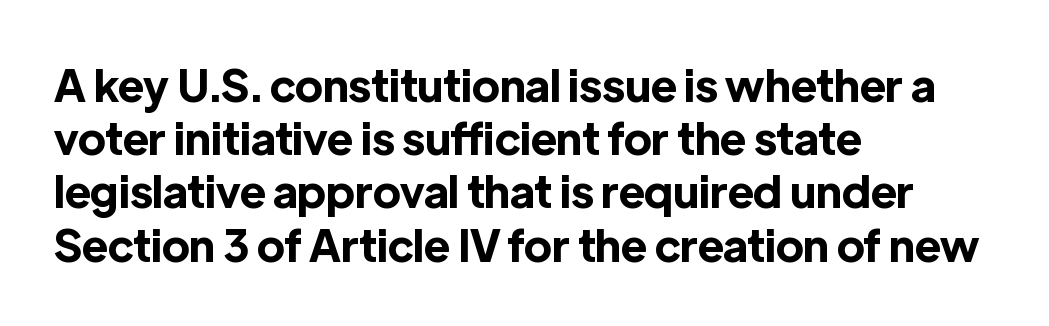
The image shows 44 px bold sans-serif type, upright; set left-aligned, line spacing 1.21x, normal letter spacing, not underlined; a medium x-height.
